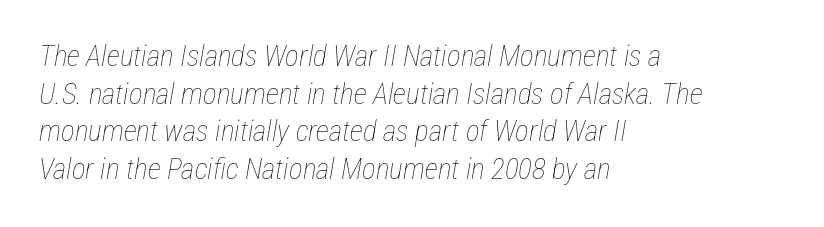
Q: Is the text bold? A: No.
Q: Is the text italic (slanted)? A: Yes, it leans right by about 12 degrees.
Q: Is the text underlined? A: No.
Q: How is the paragraph aligned? A: Left-aligned.
Q: Is the spacing between letters normal or unusually wide? A: Normal.
Q: Is the spacing between lines tight, normal or loose? A: Normal.
Q: Width (condensed, normal, or wide)? A: Condensed.
Q: Stroke contrast? A: Low.
Q: x-height? A: Medium.
Q: Monospaced? A: No.
